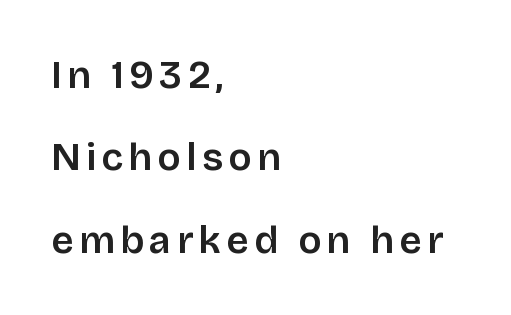
The image shows 39 px semibold sans-serif type, upright; set left-aligned, loose line spacing (2.11x), not underlined; low stroke contrast and a large x-height.
